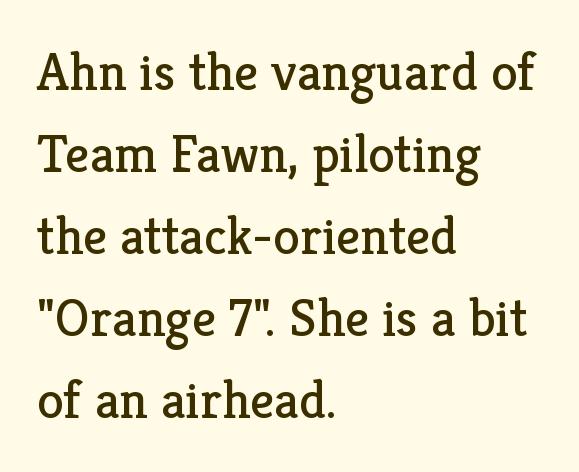
Q: Is the text bold? A: No.
Q: Is the text italic (slanted)? A: No, it is upright.
Q: Is the typeface a serif or a sans-serif typeface? A: Serif.
Q: Is the text underlined? A: No.
Q: How is the paragraph aligned? A: Left-aligned.
Q: Is the spacing between letters normal or unusually wide? A: Normal.
Q: Is the spacing between lines tight, normal or loose? A: Normal.
Q: Width (condensed, normal, or wide)? A: Normal.
Q: Stroke contrast? A: Low.
Q: x-height? A: Medium.
Q: Monospaced? A: No.
